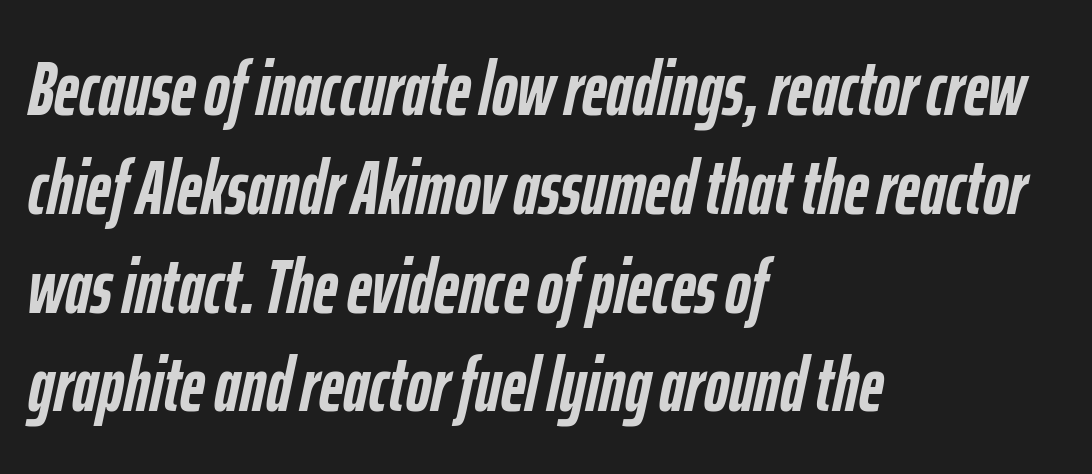
The image shows 76 px semibold, condensed type, italic (leaning right); set left-aligned, normal line spacing (1.3x), normal letter spacing, not underlined; low stroke contrast and a medium x-height.
